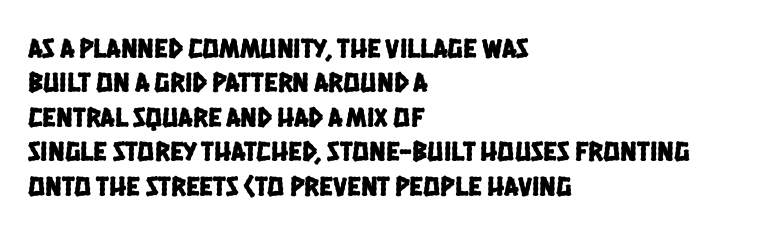
These lines keep a tight, regular rhythm from letter to letter. Left-aligned paragraph, ragged on the right. The area under the type is left untouched. Is this a sans? Yes — the strokes have no serifs. This sample has the flowing, uneven cadence of proportional lettering.
